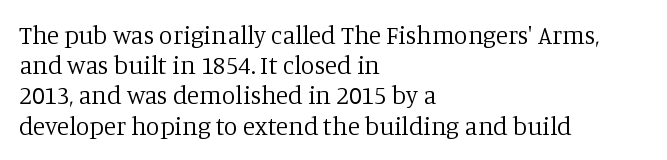
Q: Is the text bold? A: No.
Q: Is the text italic (slanted)? A: No, it is upright.
Q: Is the text underlined? A: No.
Q: How is the paragraph aligned? A: Left-aligned.
Q: Is the spacing between letters normal or unusually wide? A: Normal.
